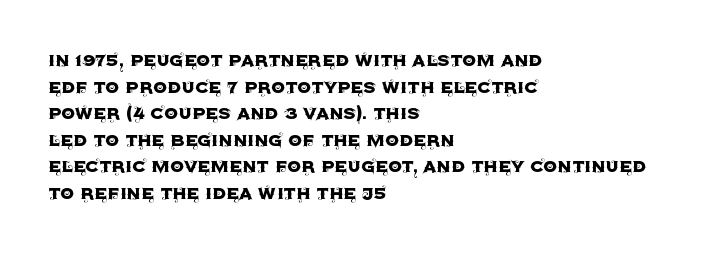
The image shows 22 px text type, upright; set left-aligned, line spacing 1.21x, normal letter spacing, not underlined.
